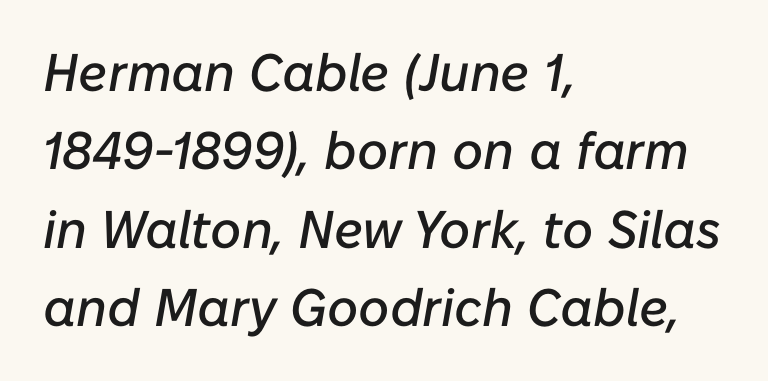
The block of text has a typical density, with ordinary space between rows. Descenders are the only things crossing below the line. Each letter keeps its own natural width here, so spacing adapts to shape. Inter-character spacing is left at the font's built-in metrics. Caption: multi-line text, flush left, ragged right. Does the lettering tilt? It does — this is italic.
